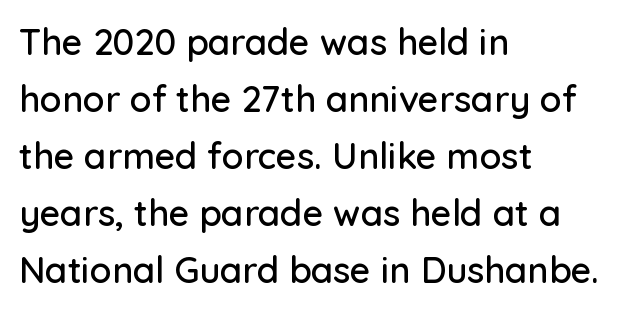
The image shows 36 px sans-serif type, upright; set left-aligned, normal line spacing (1.58x), normal letter spacing, not underlined; low stroke contrast and a medium x-height.
